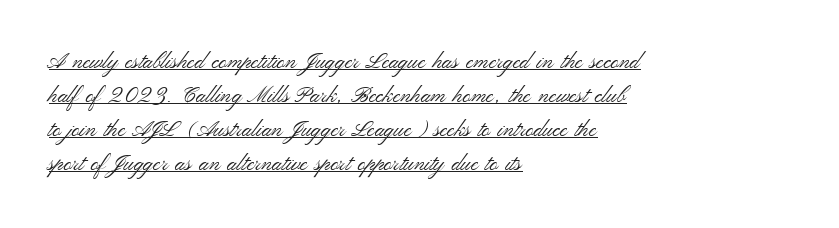
The gaps between neighbouring characters are ordinary and unremarkable. What's the leading like? Ordinary, nothing unusual. If you drew a ruler down the left edge, every line would touch it.
